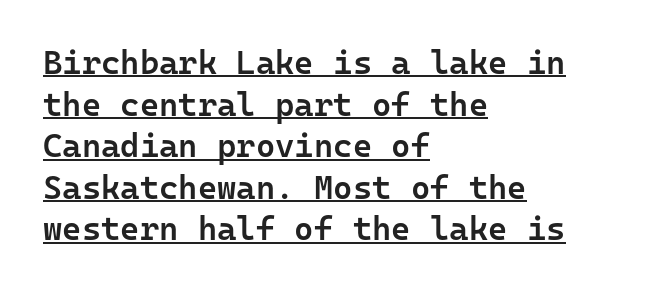
Weight: semibold (demi). The rows are spaced the way most documents space them. The lines in this sample share a left origin and differ only in where they stop. Monospaced: the letters line up in strict vertical columns. You can tell it's not italic because the verticals are truly vertical.
